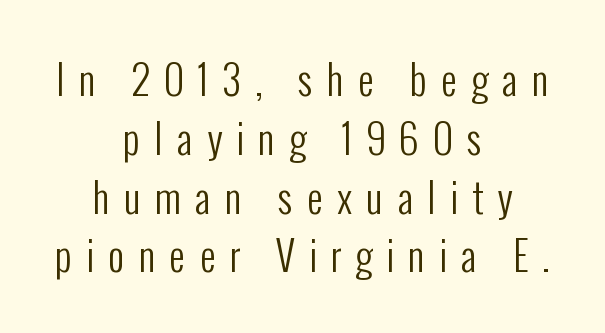
The image shows 40 px regular-weight, condensed sans-serif type, upright; set centered, normal line spacing (1.47x), unusually wide letter spacing (+0.35 em), not underlined; low stroke contrast and a medium x-height.
